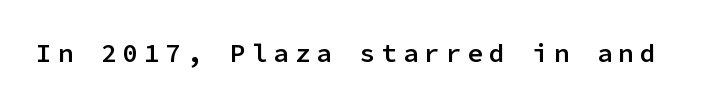
Q: Is the text bold? A: Semi-bold.
Q: Is the text italic (slanted)? A: No, it is upright.
Q: Is the text underlined? A: No.
Q: Is the spacing between letters normal or unusually wide? A: Unusually wide.
